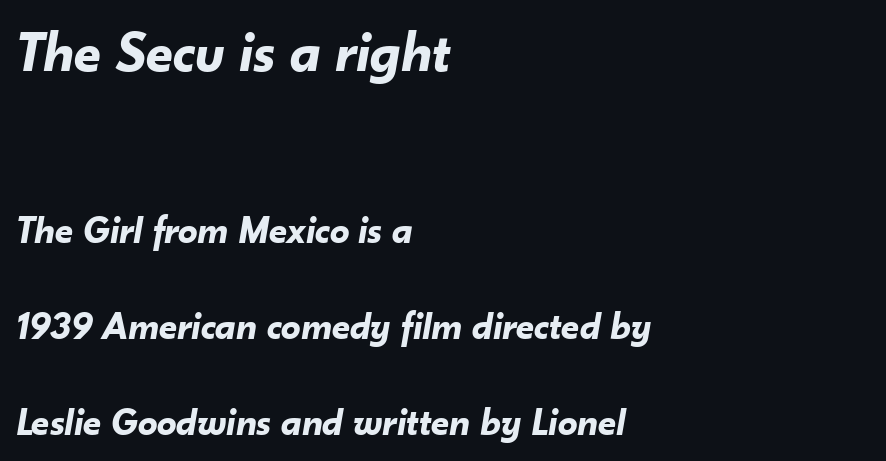
Q: Is the text bold? A: Yes.
Q: Is the text italic (slanted)? A: Yes, it leans right by about 10 degrees.
Q: Is the text underlined? A: No.
Q: How is the paragraph aligned? A: Left-aligned.
Q: Is the spacing between letters normal or unusually wide? A: Normal.
Q: Is the spacing between lines tight, normal or loose? A: Loose.
Q: Which block of text is set in a larger size, the first (top) or the second (bottom)? A: The first (top) one.
Q: Width (condensed, normal, or wide)? A: Normal.
Q: Stroke contrast? A: Low.
Q: x-height? A: Small.
Q: Monospaced? A: No.
